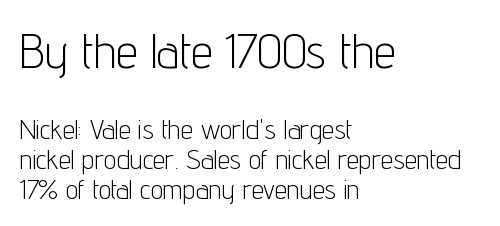
{"serif": "no", "italic": "no", "bold": "no", "weight": "light", "width": "condensed", "stroke_contrast": "low", "x_height": "medium", "monospaced": "no", "underline": "no", "align": "left", "line_spacing": "tight", "line_spacing_ratio": 1.07, "letter_spacing": "normal", "letter_spacing_em": 0.0, "larger_block": "first", "size_ratio": 1.75, "glyph_px": 49}
